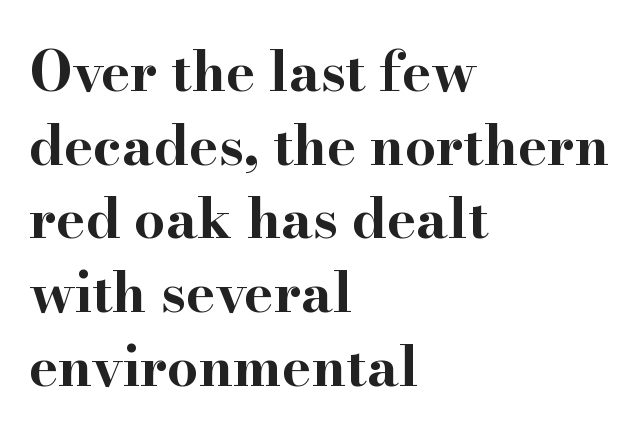
The image shows 55 px bold, wide serif type, upright; set left-aligned, normal line spacing (1.34x), normal letter spacing, not underlined; high stroke contrast and a small x-height.
